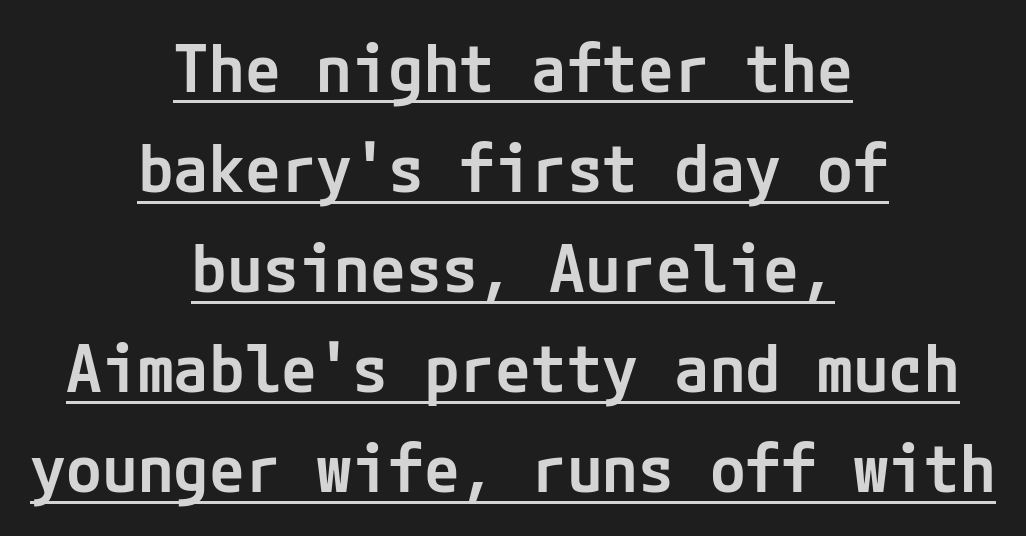
The image shows 65 px semibold sans-serif type, upright; set centered, normal line spacing (1.54x), normal letter spacing, underlined; low stroke contrast and a medium x-height.
